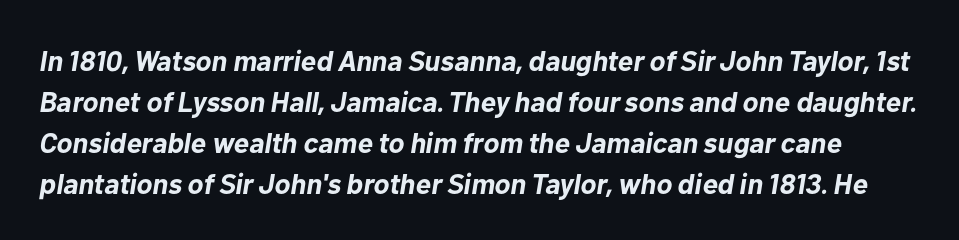
The image shows 29 px bold type, italic (leaning right); set normal line spacing (1.41x), normal letter spacing, not underlined; low stroke contrast and a medium x-height.
